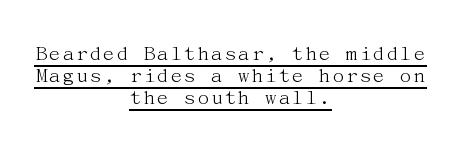
It's the straight-up-and-down kind of type. Students, observe: this is what under-led, compact text looks like. This is underlined copy, the kind a proofreader might mark for attention. The gaps between neighbouring characters are ordinary and unremarkable.
